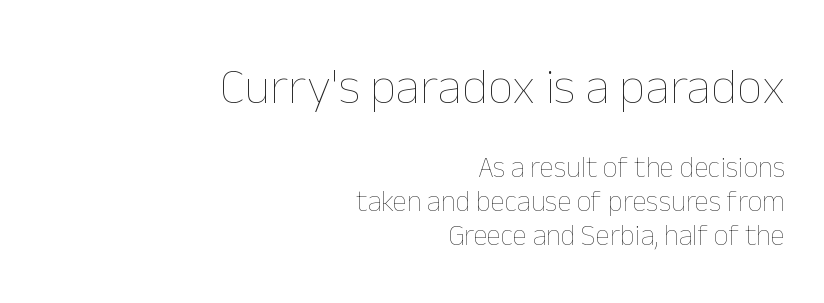
{"italic": "no", "bold": "no", "weight": "thin", "width": "normal", "stroke_contrast": "low", "x_height": "medium", "monospaced": "no", "underline": "no", "align": "right", "line_spacing_ratio": 1.18, "letter_spacing": "normal", "letter_spacing_em": 0.0, "larger_block": "first", "size_ratio": 1.76, "glyph_px": 51}
